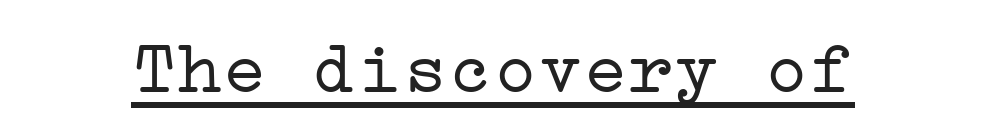
{"serif": "yes", "italic": "no", "bold": "no", "weight": "light", "width": "wide", "stroke_contrast": "low", "x_height": "medium", "underline": "yes", "letter_spacing": "normal", "letter_spacing_em": 0.0, "glyph_px": 75}
